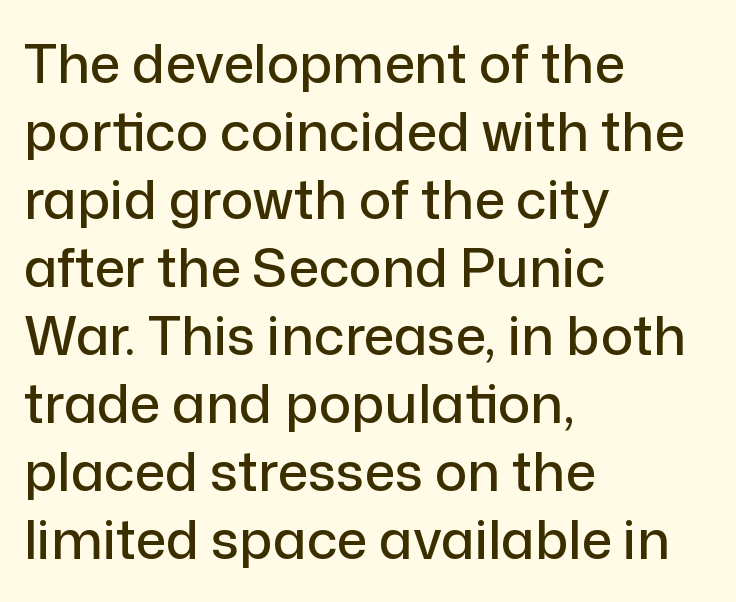
The image shows 54 px sans-serif type, upright; set left-aligned, normal line spacing (1.26x), normal letter spacing, not underlined; low stroke contrast and a medium x-height.
